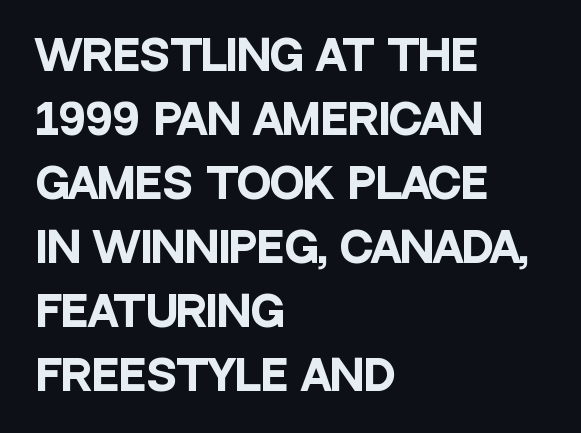
Spacing verdict: proportional, widths tailored to each character. Is this a sans? Yes — the strokes have no serifs. You could call the tracking neutral — neither tight nor loose. The lettering stays uniformly vertical, giving the passage a roman look. The string is rendered with underlining switched off.
